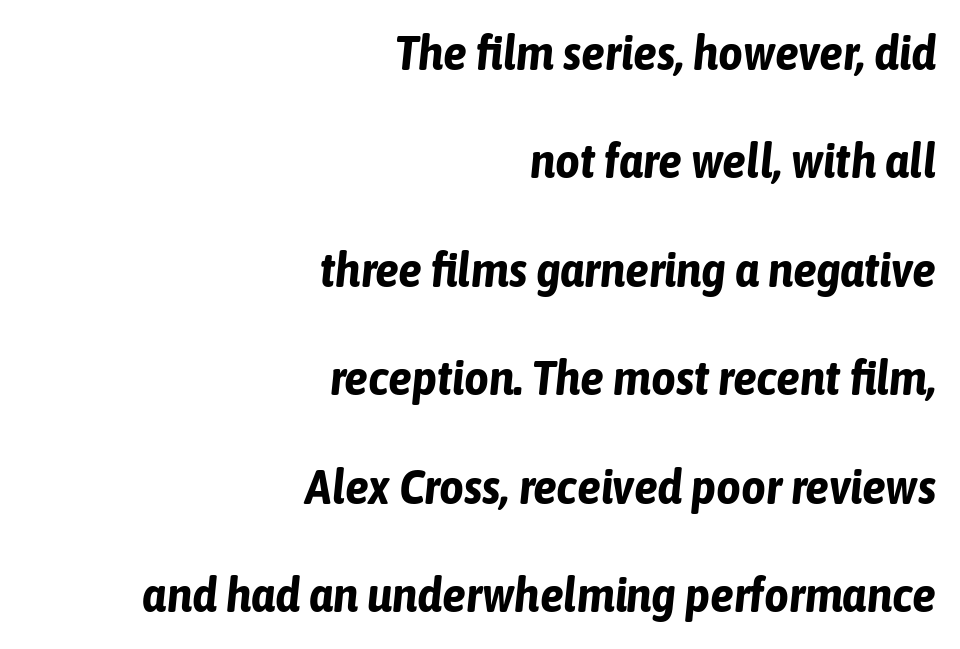
{"italic": "yes", "lean": "right", "slant_degrees": 6, "bold": "yes", "weight": "bold", "width": "condensed", "stroke_contrast": "low", "x_height": "medium", "monospaced": "no", "underline": "no", "align": "right", "line_spacing": "loose", "line_spacing_ratio": 2.26, "letter_spacing": "normal", "letter_spacing_em": 0.0, "glyph_px": 48}
